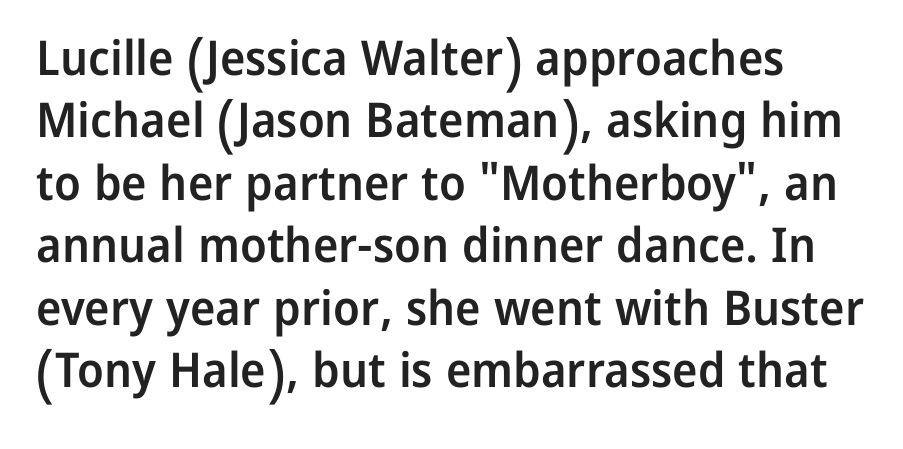
The image shows 48 px semibold sans-serif type, upright; set normal line spacing (1.3x), normal letter spacing, not underlined; low stroke contrast and a medium x-height.
